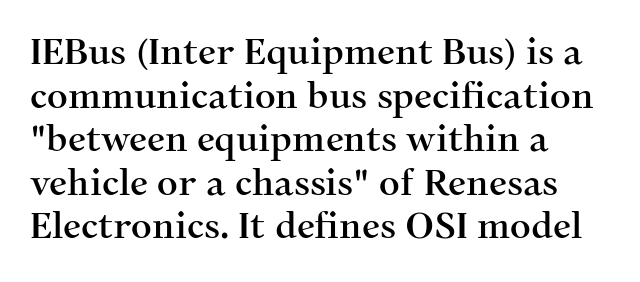
Nope, not italic — everything's standing straight. Each word holds together tightly as a unit, with standard inter-letter gaps. Does the copy run flush right? No — it runs flush left. Varying glyph widths throughout — classic text-font behaviour.
